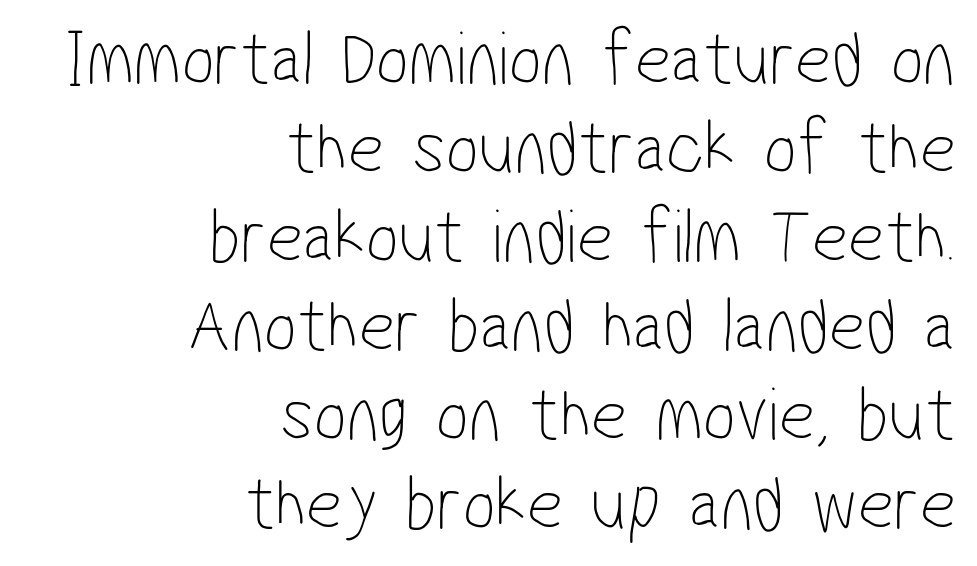
Q: Is the text bold? A: No.
Q: Is the typeface a serif or a sans-serif typeface? A: Sans-serif.
Q: Is the text underlined? A: No.
Q: How is the paragraph aligned? A: Right-aligned.
Q: Is the spacing between letters normal or unusually wide? A: Normal.
Q: Is the spacing between lines tight, normal or loose? A: Tight.
Q: Width (condensed, normal, or wide)? A: Condensed.
Q: Stroke contrast? A: Low.
Q: x-height? A: Medium.
Q: Monospaced? A: No.
